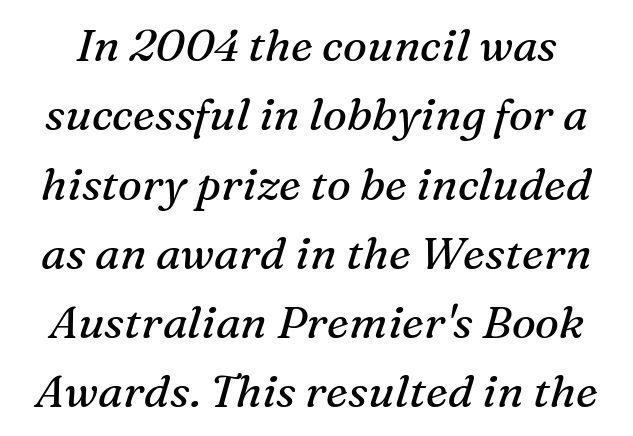
{"serif": "yes", "italic": "yes", "lean": "right", "slant_degrees": 16, "bold": "no", "weight": "regular", "width": "normal", "stroke_contrast": "medium", "x_height": "medium", "monospaced": "no", "underline": "no", "line_spacing": "normal", "line_spacing_ratio": 1.54, "letter_spacing": "normal", "letter_spacing_em": 0.0, "glyph_px": 45}
